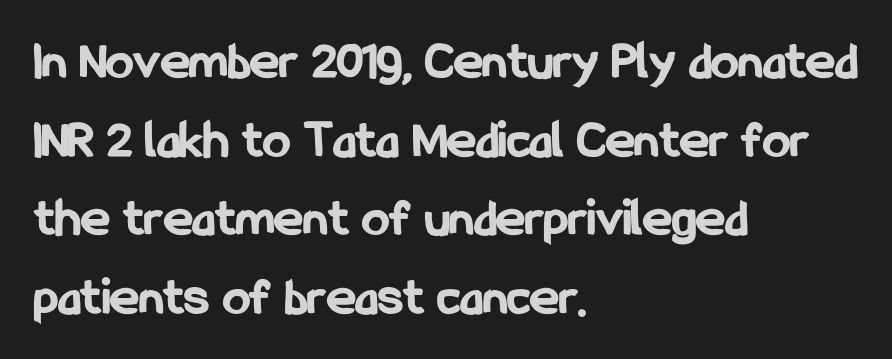
The image shows 55 px bold, condensed sans-serif type, upright; set left-aligned, normal line spacing (1.43x), normal letter spacing, not underlined; low stroke contrast and a medium x-height.
